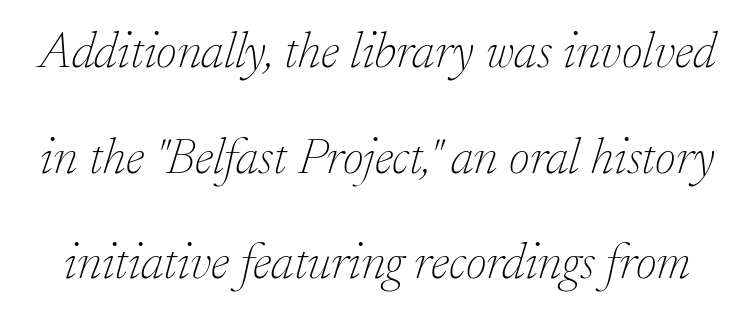
Q: Is the text bold? A: No.
Q: Is the text italic (slanted)? A: Yes, it leans right by about 17 degrees.
Q: Is the typeface a serif or a sans-serif typeface? A: Serif.
Q: Is the text underlined? A: No.
Q: Is the spacing between letters normal or unusually wide? A: Normal.
Q: Is the spacing between lines tight, normal or loose? A: Loose.
Q: Width (condensed, normal, or wide)? A: Normal.
Q: Stroke contrast? A: Low.
Q: x-height? A: Small.
Q: Monospaced? A: No.
